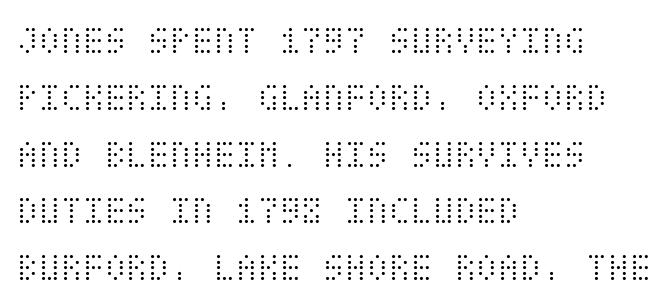
Each stroke keeps to a modest, everyday thickness or less. The compositor pushed each line to the left boundary. Caption: standard tracking, unaltered. Baseline-to-baseline distance is the conventional proportion of letter height. Designer's note — italics off, roman on. A bare baseline throughout the passage.
